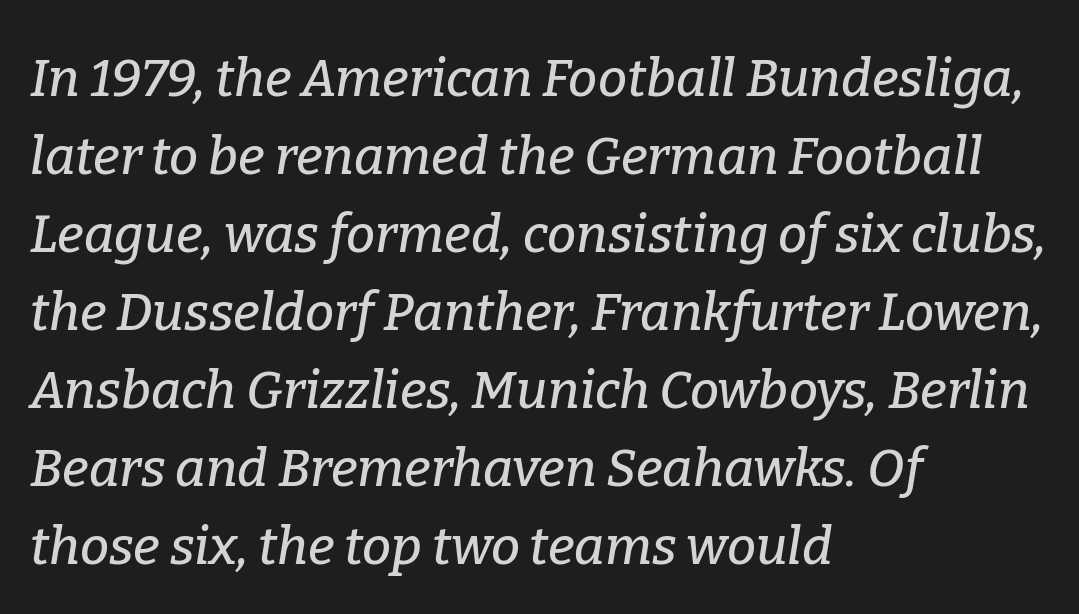
{"serif": "yes", "italic": "yes", "lean": "right", "slant_degrees": 9, "width": "normal", "stroke_contrast": "low", "x_height": "medium", "monospaced": "no", "underline": "no", "align": "left", "line_spacing": "normal", "line_spacing_ratio": 1.5, "letter_spacing": "normal", "letter_spacing_em": 0.0, "glyph_px": 52}
